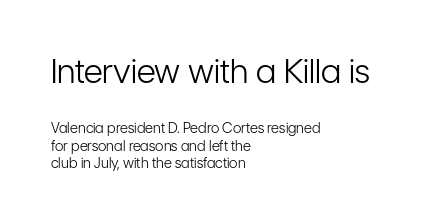
{"serif": "no", "italic": "no", "bold": "no", "weight": "light", "width": "condensed", "stroke_contrast": "low", "x_height": "medium", "monospaced": "no", "underline": "no", "align": "left", "line_spacing": "normal", "line_spacing_ratio": 1.26, "letter_spacing": "normal", "letter_spacing_em": 0.0, "larger_block": "first", "size_ratio": 2.36, "glyph_px": 33}
